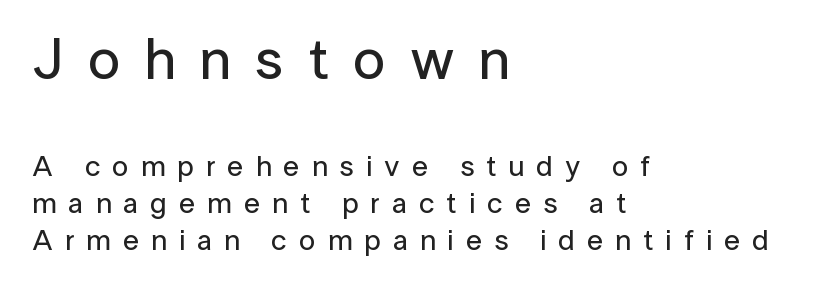
Q: Is the text italic (slanted)? A: No, it is upright.
Q: Is the typeface a serif or a sans-serif typeface? A: Sans-serif.
Q: Is the text underlined? A: No.
Q: How is the paragraph aligned? A: Left-aligned.
Q: Is the spacing between letters normal or unusually wide? A: Unusually wide.
Q: Is the spacing between lines tight, normal or loose? A: Normal.
Q: Which block of text is set in a larger size, the first (top) or the second (bottom)? A: The first (top) one.
Q: Width (condensed, normal, or wide)? A: Normal.
Q: Stroke contrast? A: Low.
Q: x-height? A: Medium.
Q: Monospaced? A: No.
